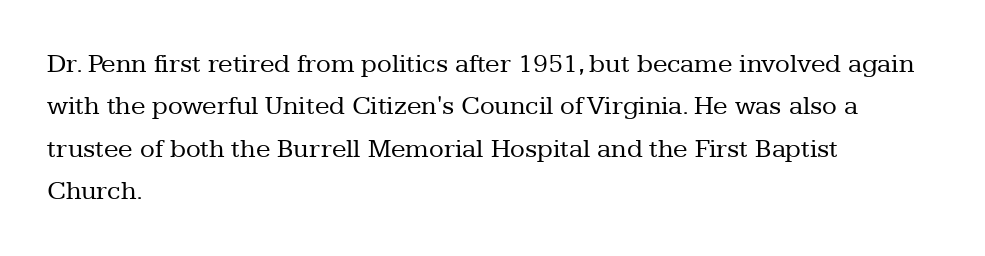
{"italic": "no", "bold": "no", "underline": "no", "align": "left", "line_spacing": "normal", "line_spacing_ratio": 1.57, "letter_spacing": "normal", "letter_spacing_em": 0.0, "glyph_px": 27}
